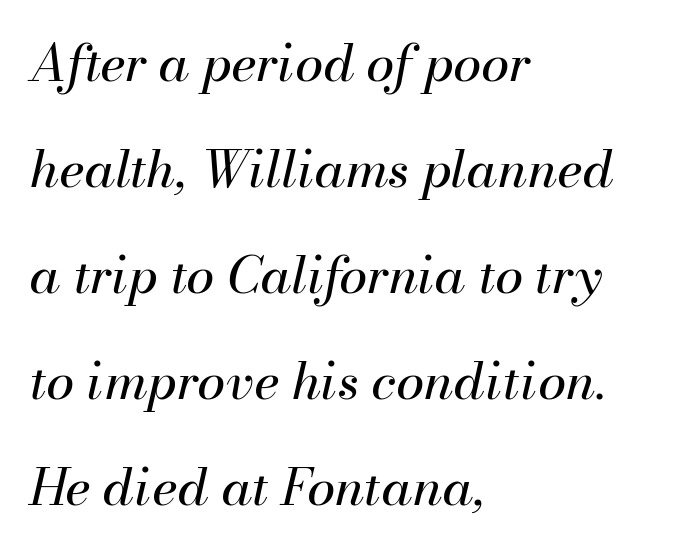
The image shows 51 px regular-weight type, italic (leaning right); set left-aligned, loose line spacing (2.08x), normal letter spacing, not underlined; medium stroke contrast and a small x-height.
